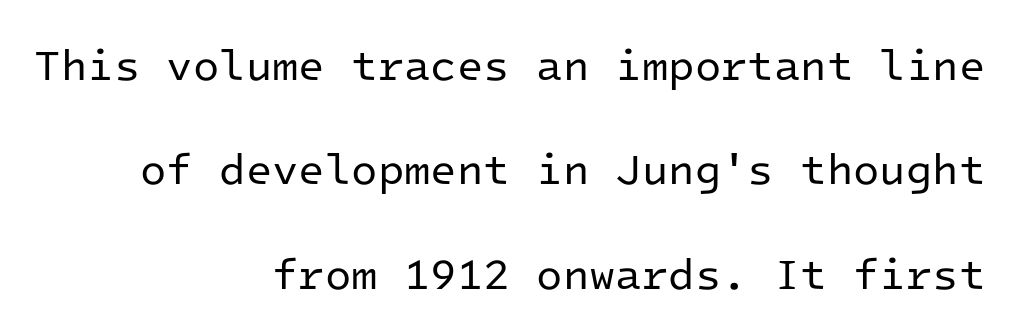
The image shows 43 px regular-weight sans-serif type, upright, monospaced; set right-aligned, loose line spacing (2.43x), normal letter spacing, not underlined; low stroke contrast and a medium x-height.
